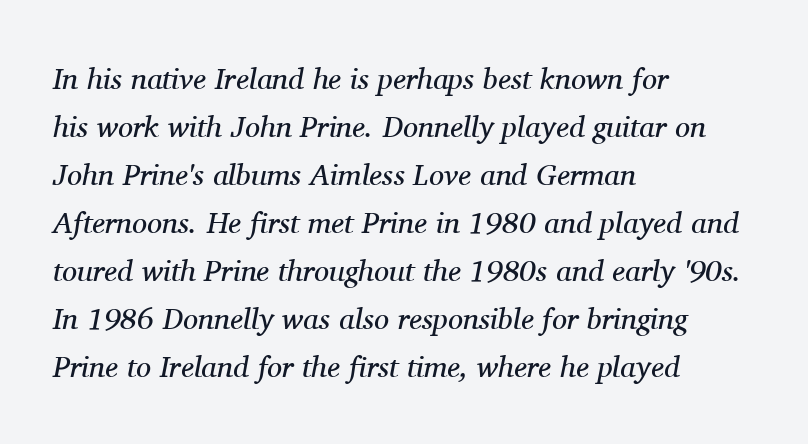
{"serif": "yes", "italic": "yes", "lean": "right", "slant_degrees": 11, "bold": "no", "weight": "regular", "width": "normal", "stroke_contrast": "medium", "x_height": "medium", "monospaced": "no", "underline": "no", "align": "left", "line_spacing": "normal", "line_spacing_ratio": 1.6, "letter_spacing": "normal", "letter_spacing_em": 0.0, "glyph_px": 30}
